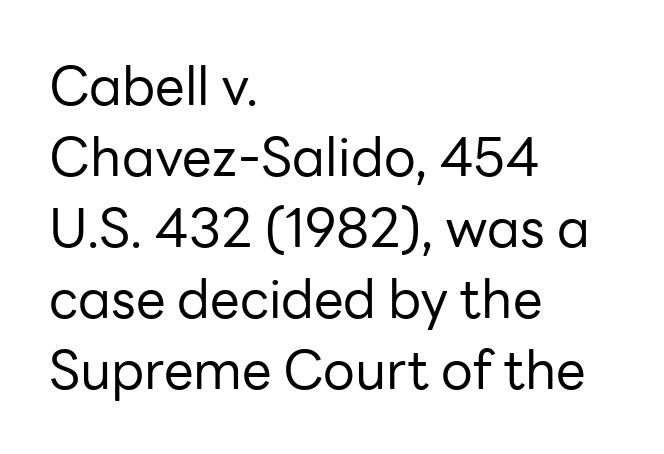
Q: Is the text bold? A: No.
Q: Is the text italic (slanted)? A: No, it is upright.
Q: Is the typeface a serif or a sans-serif typeface? A: Sans-serif.
Q: Is the text underlined? A: No.
Q: How is the paragraph aligned? A: Left-aligned.
Q: Is the spacing between letters normal or unusually wide? A: Normal.
Q: Is the spacing between lines tight, normal or loose? A: Normal.
Q: Width (condensed, normal, or wide)? A: Normal.
Q: Stroke contrast? A: Low.
Q: x-height? A: Medium.
Q: Monospaced? A: No.
